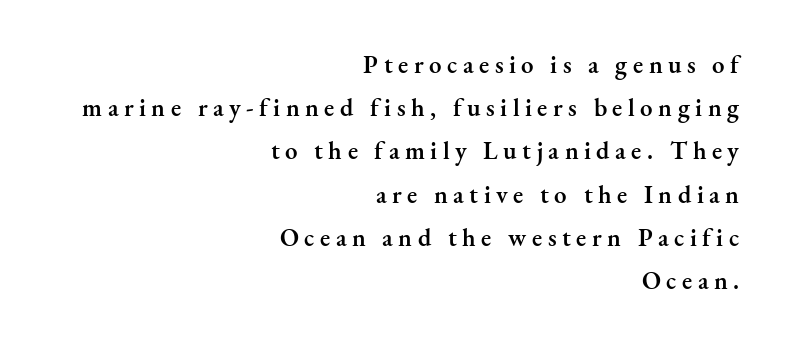
The image shows 25 px text type, upright; set right-aligned, line spacing 1.73x, unusually wide letter spacing (+0.22 em), not underlined.
